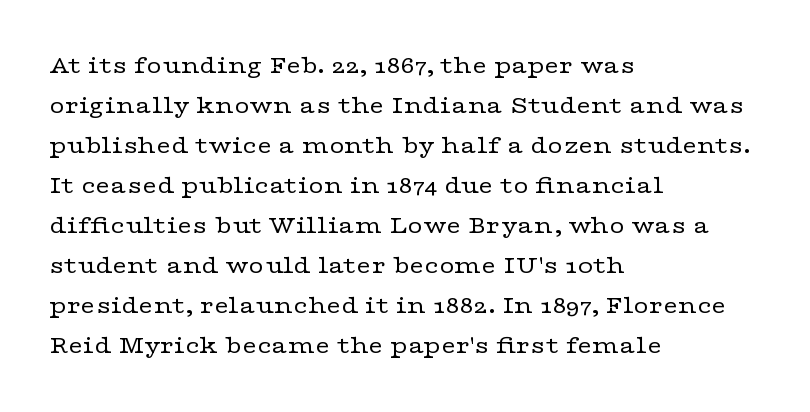
{"italic": "no", "bold": "no", "underline": "no", "align": "left", "line_spacing": "normal", "line_spacing_ratio": 1.54, "letter_spacing": "normal", "letter_spacing_em": 0.0, "glyph_px": 26}
